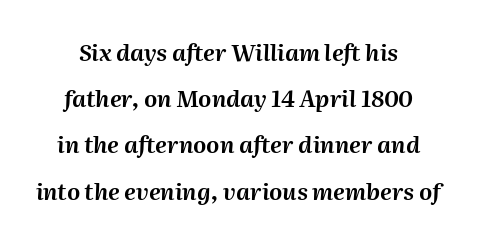
Leading is clearly above the norm, producing a sparse column. A bare baseline throughout the passage. Does the lettering tilt? It does — this is italic. The rendering keeps characters at their native spacing.
